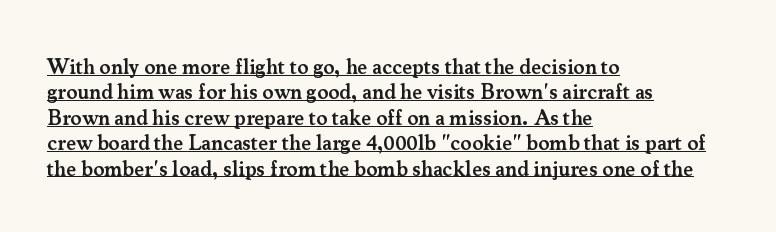
{"italic": "no", "bold": "semi", "underline": "yes", "align": "left", "line_spacing_ratio": 1.21, "letter_spacing": "normal", "letter_spacing_em": 0.0, "glyph_px": 21}
